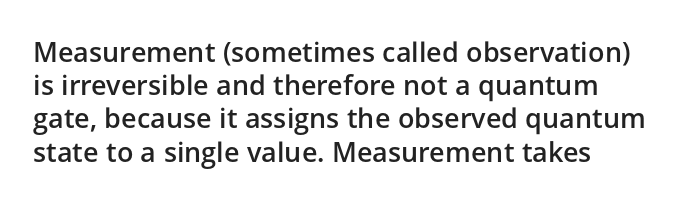
Short and long lines alike share a common starting point at left. The axis of the letterforms is exactly vertical. Plain, unruled lines of type. Caption: semibold face, moderately heavy strokes. How are the letters spaced? Ordinarily, with no added tracking.
